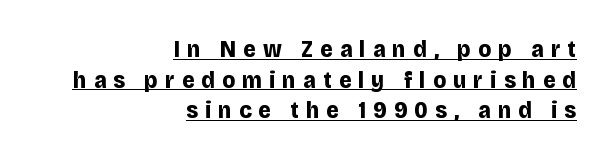
The image shows 24 px bold type, upright; set right-aligned, normal line spacing (1.28x), unusually wide letter spacing (+0.3 em), underlined.
